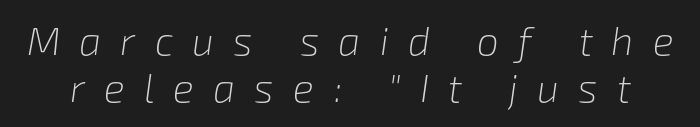
Character widths vary here, with narrow letters taking less room than wide ones. The tracking reads as deliberately expanded to a designer's eye. The gap between lines stays unmarked. Compared with ordinary roman type, these characters are visibly tilted.
